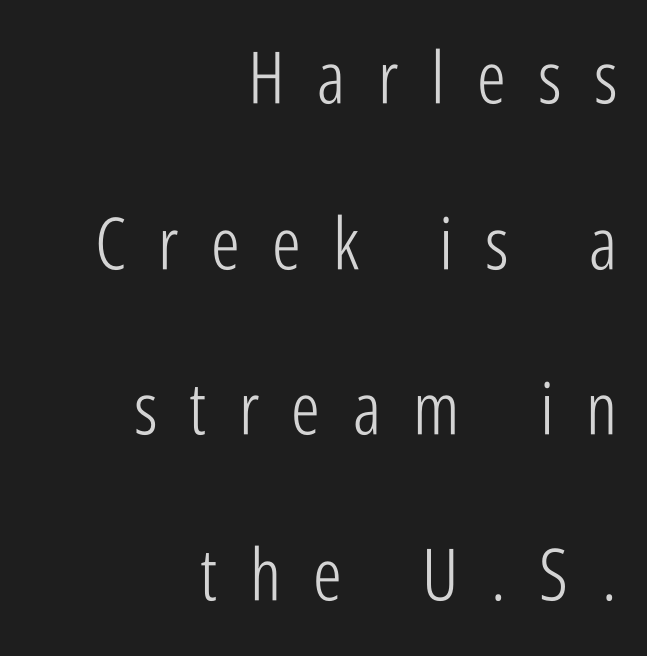
Words float on clear page, feet unadorned. The lines are spread far apart with generous leading. Reading down the block, your eye finds every line finishing at a fixed right position. The rendering uses natural spacing where letterforms have individual widths. Upright lettering throughout. How are the letters spaced? Widely, with obvious added tracking.
